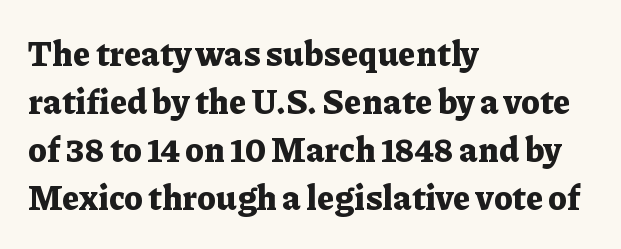
{"serif": "yes", "italic": "no", "bold": "yes", "weight": "bold", "width": "normal", "stroke_contrast": "low", "x_height": "medium", "monospaced": "no", "underline": "no", "align": "left", "line_spacing": "normal", "line_spacing_ratio": 1.41, "letter_spacing": "normal", "letter_spacing_em": 0.0, "glyph_px": 34}
